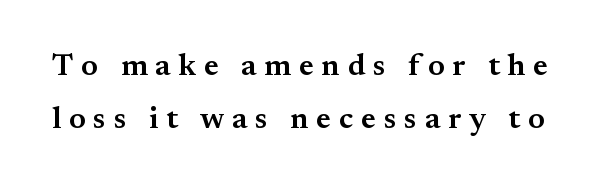
Observe the wide spacing: letters keep a clear distance from each other. Heft: intermediate — a semibold. This sample has the flowing, uneven cadence of proportional lettering. The typography opts for an upright posture over an oblique one. Observe the serifs anchoring each vertical stroke in this sample.
